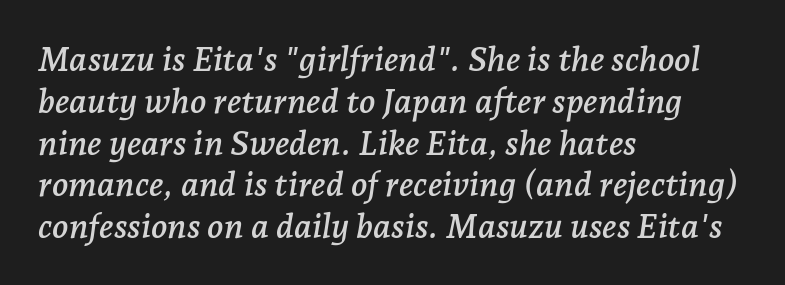
Q: Is the text italic (slanted)? A: Yes, it leans right by about 7 degrees.
Q: Is the typeface a serif or a sans-serif typeface? A: Serif.
Q: Is the text underlined? A: No.
Q: How is the paragraph aligned? A: Left-aligned.
Q: Is the spacing between letters normal or unusually wide? A: Normal.
Q: Width (condensed, normal, or wide)? A: Normal.
Q: Stroke contrast? A: Low.
Q: x-height? A: Medium.
Q: Monospaced? A: No.
